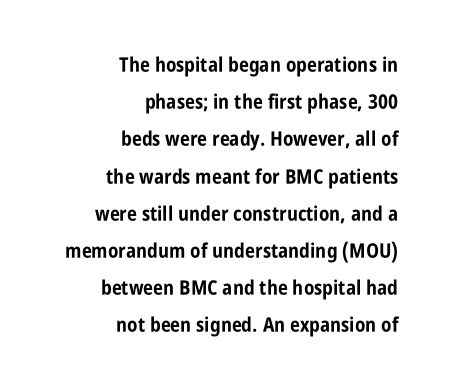
Q: Is the text bold? A: Yes.
Q: Is the text italic (slanted)? A: No, it is upright.
Q: Is the text underlined? A: No.
Q: How is the paragraph aligned? A: Right-aligned.
Q: Is the spacing between letters normal or unusually wide? A: Normal.
